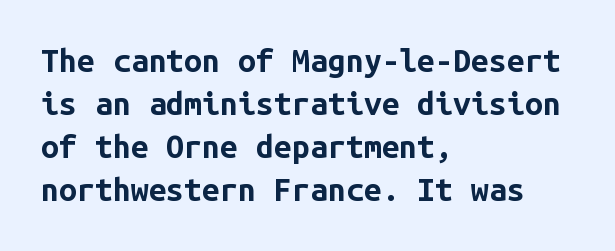
The image shows 32 px bold sans-serif type, upright, monospaced; set left-aligned, normal line spacing (1.34x), normal letter spacing, not underlined; low stroke contrast and a medium x-height.
